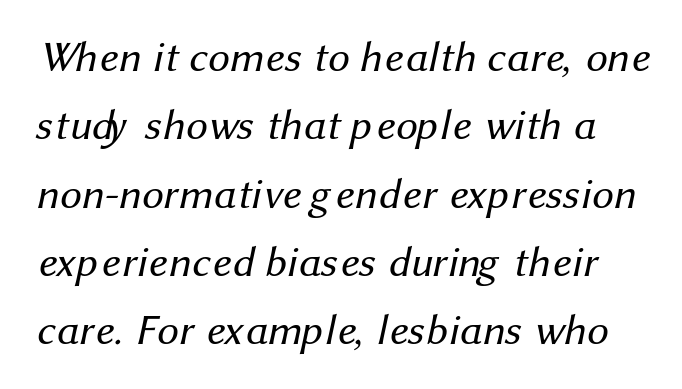
The image shows 43 px regular-weight sans-serif type; set normal line spacing (1.59x), normal letter spacing, not underlined; medium stroke contrast and a medium x-height.
